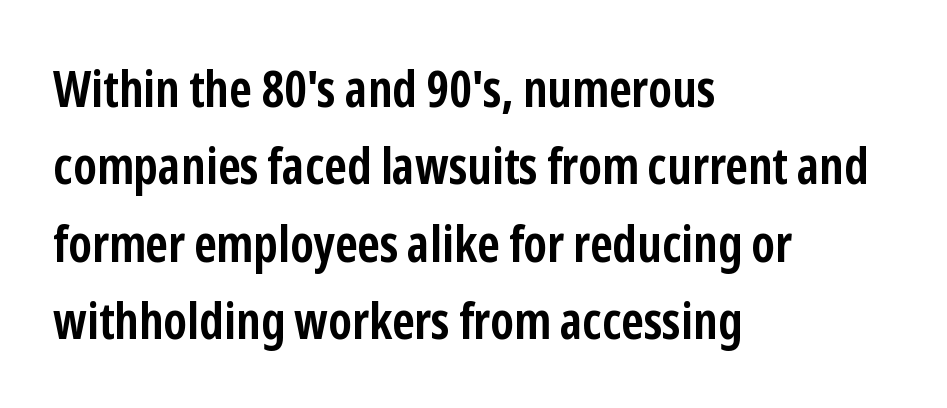
Is there any slant? The stems are plumb. The glyphs have the mass of a bold cut. The face used here is proportionally spaced, like ordinary book or web type. Unlike a traditional serif, this face leaves its strokes unadorned. Students, observe: this is what conventionally led text looks like. Leftover space on each line is placed entirely after the last word.
